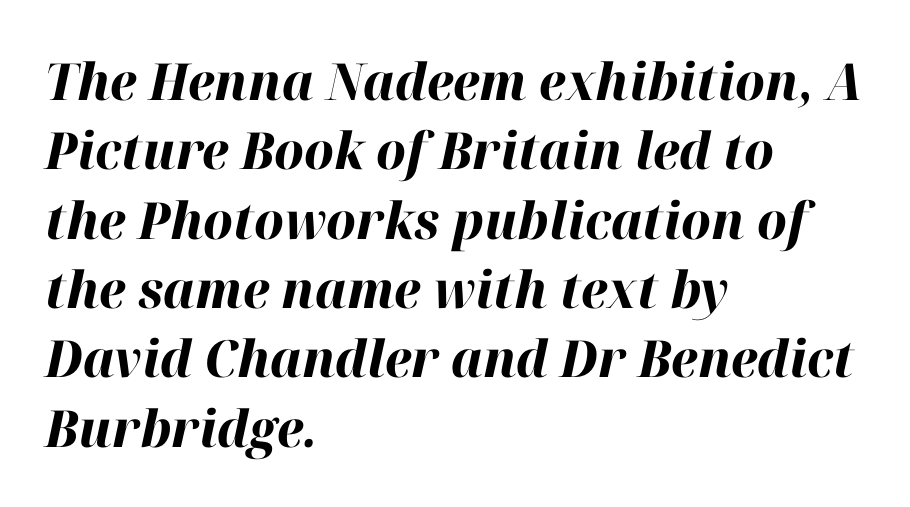
{"italic": "yes", "lean": "right", "slant_degrees": 12, "bold": "yes", "weight": "bold", "width": "normal", "stroke_contrast": "high", "x_height": "medium", "monospaced": "no", "underline": "no", "align": "left", "line_spacing": "normal", "line_spacing_ratio": 1.36, "letter_spacing": "normal", "letter_spacing_em": 0.0, "glyph_px": 51}
